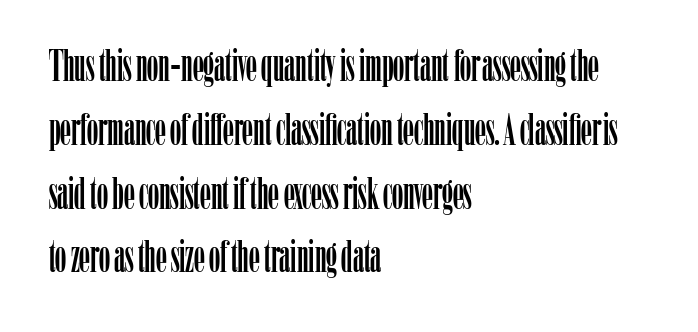
{"serif": "yes", "italic": "no", "width": "condensed", "stroke_contrast": "low", "x_height": "medium", "monospaced": "no", "underline": "no", "align": "left", "line_spacing": "normal", "line_spacing_ratio": 1.45, "letter_spacing": "normal", "letter_spacing_em": 0.0, "glyph_px": 44}
